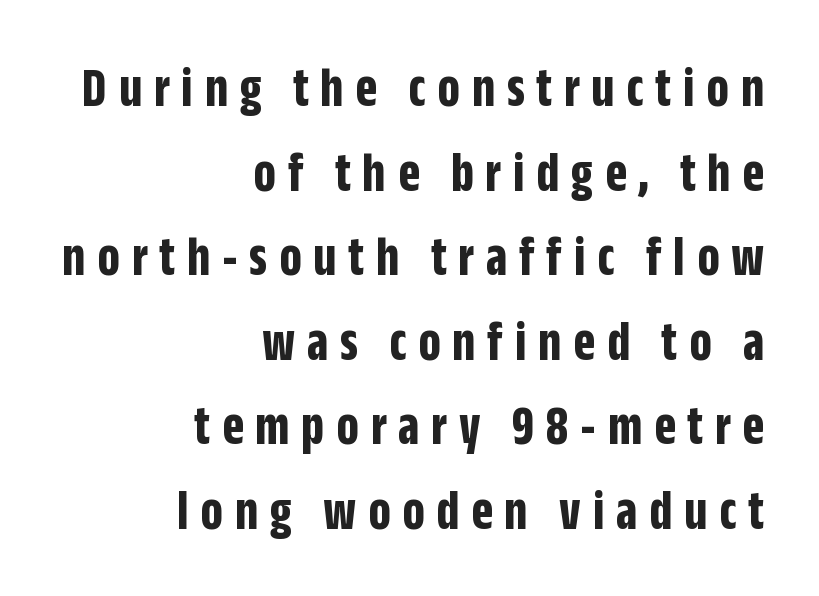
Q: Is the text bold? A: Yes.
Q: Is the text italic (slanted)? A: No, it is upright.
Q: Is the typeface a serif or a sans-serif typeface? A: Sans-serif.
Q: Is the text underlined? A: No.
Q: How is the paragraph aligned? A: Right-aligned.
Q: Is the spacing between letters normal or unusually wide? A: Unusually wide.
Q: Is the spacing between lines tight, normal or loose? A: Normal.
Q: Width (condensed, normal, or wide)? A: Condensed.
Q: Stroke contrast? A: Low.
Q: x-height? A: Large.
Q: Monospaced? A: No.
